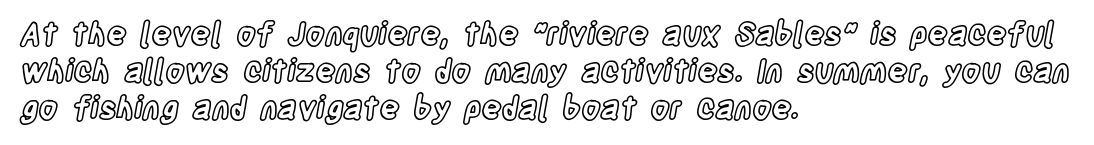
The image shows 31 px condensed type; set left-aligned, line spacing 1.2x, normal letter spacing, not underlined; a large x-height.
